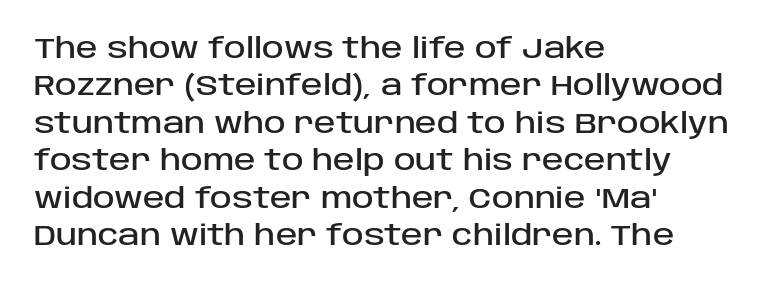
The words here are not underlined. Tracking value appears to be zero — textbook default spacing. Here the designer chose a conventional face with non-uniform glyph widths. Every character sits straight up, as roman type does. The typesetter chose a ragged-right arrangement here.
